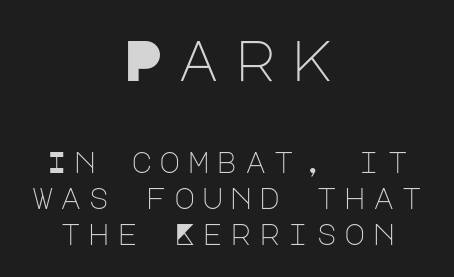
{"serif": "no", "italic": "no", "bold": "no", "weight": "light", "width": "normal", "stroke_contrast": "low", "x_height": "large", "underline": "no", "align": "center", "line_spacing_ratio": 1.24, "letter_spacing": "wide", "letter_spacing_em": 0.24, "larger_block": "first", "size_ratio": 2.0, "glyph_px": 58}
